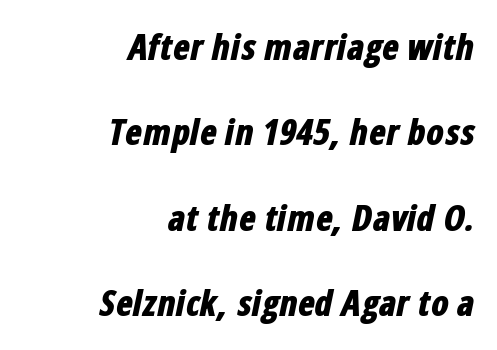
Q: Is the text bold? A: Yes.
Q: Is the text italic (slanted)? A: Yes, it leans right by about 12 degrees.
Q: Is the text underlined? A: No.
Q: How is the paragraph aligned? A: Right-aligned.
Q: Is the spacing between letters normal or unusually wide? A: Normal.
Q: Is the spacing between lines tight, normal or loose? A: Loose.
Q: Width (condensed, normal, or wide)? A: Condensed.
Q: Stroke contrast? A: Low.
Q: x-height? A: Medium.
Q: Monospaced? A: No.
